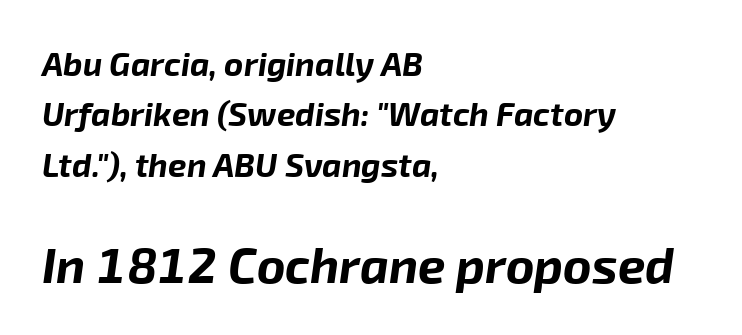
Scale increases going downward across the two blocks. Honestly, the letter spacing is just normal — you wouldn't notice it. Tall strokes in this sample are angled rather than plumb. Beneath every word, the page is bare.
